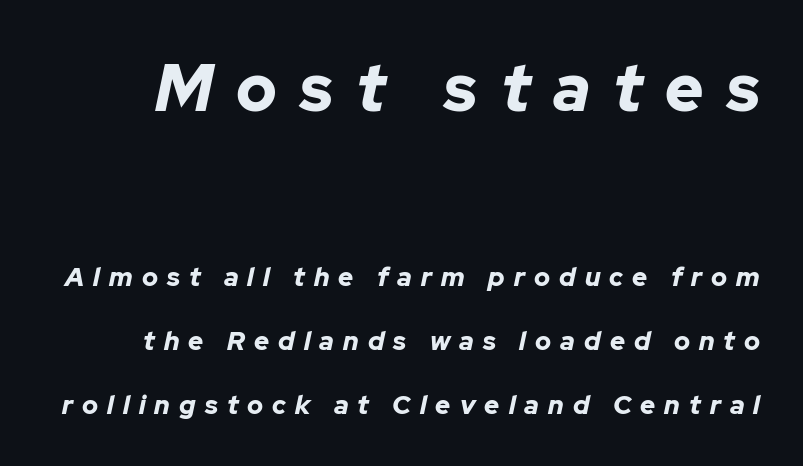
The image shows 66 px bold type, italic (leaning right); set loose line spacing (2.47x), unusually wide letter spacing (+0.35 em), not underlined; the first (top) block is 2.54x larger; low stroke contrast and a medium x-height.
